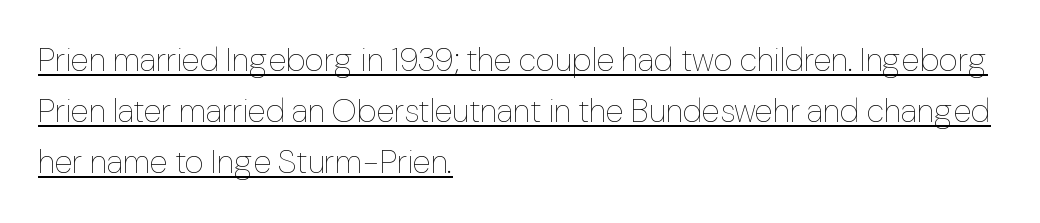
Q: Is the text bold? A: No.
Q: Is the text italic (slanted)? A: No, it is upright.
Q: Is the text underlined? A: Yes.
Q: How is the paragraph aligned? A: Left-aligned.
Q: Is the spacing between letters normal or unusually wide? A: Normal.
Q: Is the spacing between lines tight, normal or loose? A: Normal.
Q: Width (condensed, normal, or wide)? A: Normal.
Q: Stroke contrast? A: Low.
Q: x-height? A: Medium.
Q: Monospaced? A: No.
